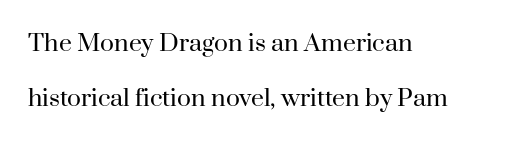
Descenders are the only things crossing below the line. Vertical stems look standard width or narrower in stroke. The lines in this sample share a left origin and differ only in where they stop. Posture: straight, roman, zero tilt. Whoever set this chose breathing room over compactness in the vertical rhythm.
